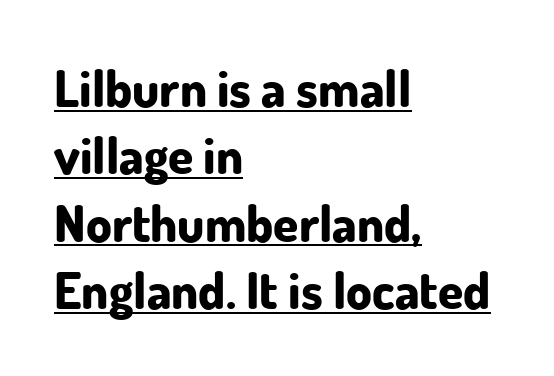
Q: Is the text bold? A: Yes.
Q: Is the text italic (slanted)? A: No, it is upright.
Q: Is the typeface a serif or a sans-serif typeface? A: Sans-serif.
Q: Is the text underlined? A: Yes.
Q: How is the paragraph aligned? A: Left-aligned.
Q: Is the spacing between letters normal or unusually wide? A: Normal.
Q: Is the spacing between lines tight, normal or loose? A: Normal.
Q: Width (condensed, normal, or wide)? A: Normal.
Q: Stroke contrast? A: Low.
Q: x-height? A: Small.
Q: Monospaced? A: No.
